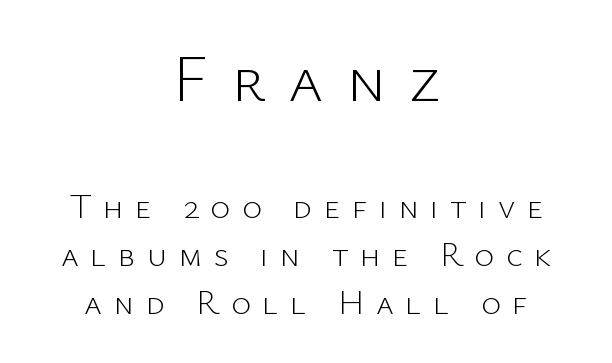
Q: Is the text bold? A: No.
Q: Is the text italic (slanted)? A: No, it is upright.
Q: Is the typeface a serif or a sans-serif typeface? A: Sans-serif.
Q: Is the text underlined? A: No.
Q: How is the paragraph aligned? A: Centered.
Q: Is the spacing between letters normal or unusually wide? A: Unusually wide.
Q: Is the spacing between lines tight, normal or loose? A: Normal.
Q: Which block of text is set in a larger size, the first (top) or the second (bottom)? A: The first (top) one.
Q: Width (condensed, normal, or wide)? A: Normal.
Q: Stroke contrast? A: Low.
Q: x-height? A: Medium.
Q: Monospaced? A: No.
